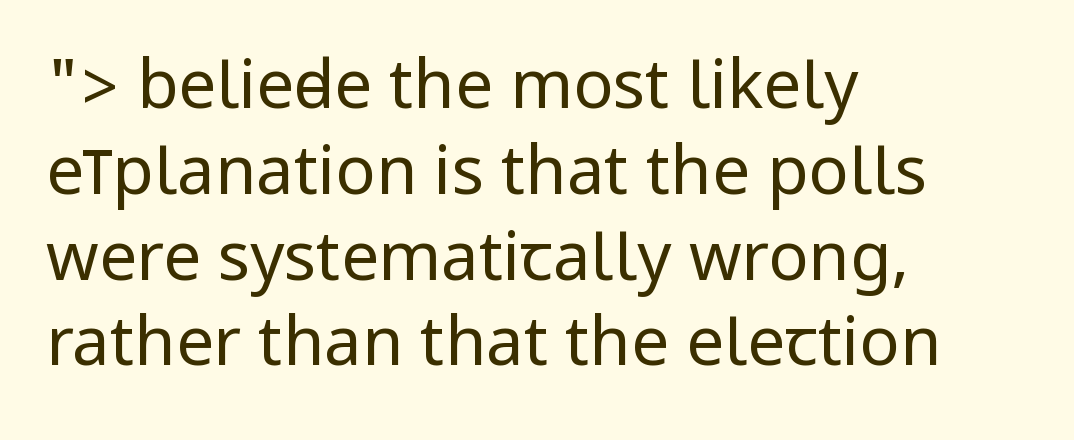
{"serif": "no", "italic": "no", "bold": "no", "weight": "regular", "width": "condensed", "stroke_contrast": "low", "underline": "no", "align": "left", "line_spacing": "normal", "line_spacing_ratio": 1.28, "letter_spacing": "normal", "letter_spacing_em": 0.0, "glyph_px": 67}
